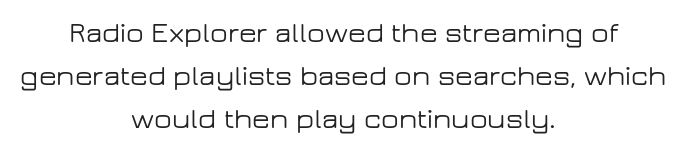
Q: Is the text italic (slanted)? A: No, it is upright.
Q: Is the typeface a serif or a sans-serif typeface? A: Sans-serif.
Q: Is the text underlined? A: No.
Q: How is the paragraph aligned? A: Centered.
Q: Is the spacing between letters normal or unusually wide? A: Normal.
Q: Is the spacing between lines tight, normal or loose? A: Normal.
Q: Width (condensed, normal, or wide)? A: Wide.
Q: Stroke contrast? A: Low.
Q: x-height? A: Medium.
Q: Monospaced? A: No.
